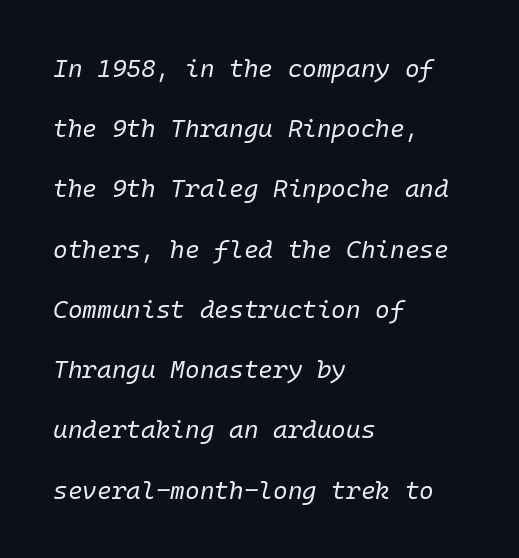
{"italic": "yes", "lean": "right", "slant_degrees": 10, "bold": "no", "underline": "no", "align": "left", "line_spacing": "loose", "line_spacing_ratio": 2.41, "letter_spacing": "normal", "letter_spacing_em": 0.0, "glyph_px": 25}
